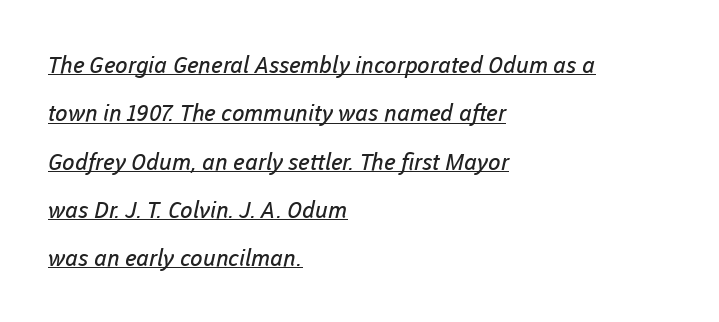
Q: Is the text bold? A: No.
Q: Is the text underlined? A: Yes.
Q: How is the paragraph aligned? A: Left-aligned.
Q: Is the spacing between letters normal or unusually wide? A: Normal.
Q: Is the spacing between lines tight, normal or loose? A: Loose.
